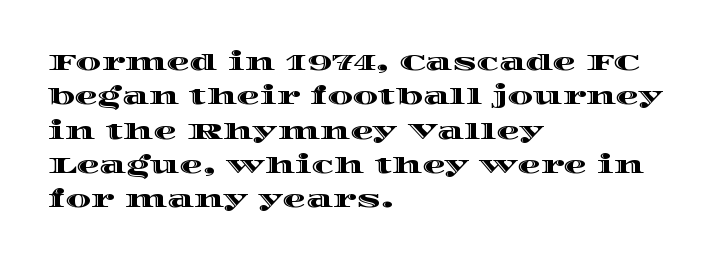
The image shows 23 px text type, upright; set left-aligned, normal line spacing (1.49x), normal letter spacing, not underlined.
